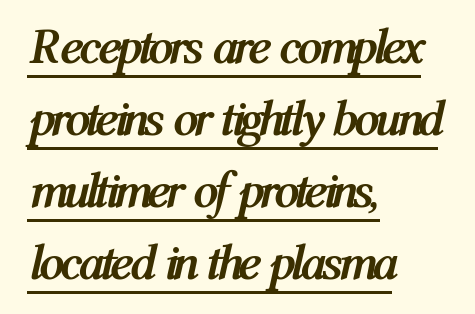
The rendering uses natural spacing where letterforms have individual widths. An italicized treatment has been applied to the whole sample. Look at the tracking — it's just the regular setting, nothing added. On the weight axis this lands at bold, roughly 700. These lines sit exactly where default settings would place them. This rendering features underlined lettering.
